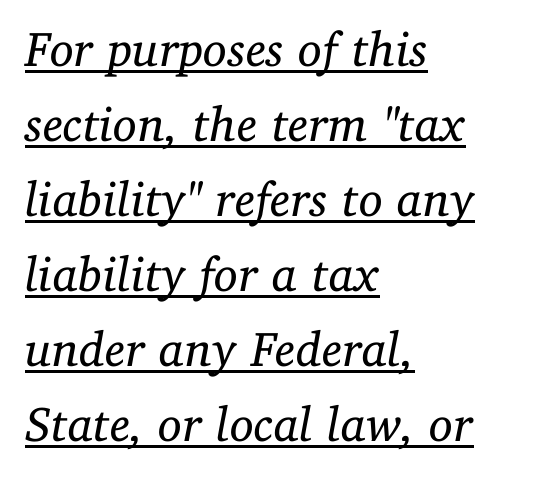
Q: Is the text bold? A: No.
Q: Is the text italic (slanted)? A: Yes, it leans right by about 11 degrees.
Q: Is the typeface a serif or a sans-serif typeface? A: Serif.
Q: Is the text underlined? A: Yes.
Q: How is the paragraph aligned? A: Left-aligned.
Q: Is the spacing between letters normal or unusually wide? A: Normal.
Q: Is the spacing between lines tight, normal or loose? A: Normal.
Q: Width (condensed, normal, or wide)? A: Normal.
Q: Stroke contrast? A: Low.
Q: x-height? A: Medium.
Q: Monospaced? A: No.
